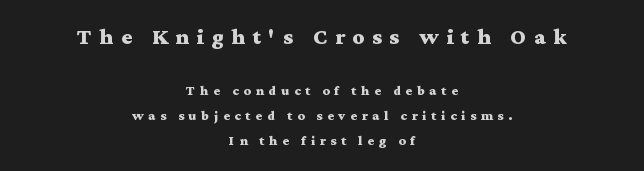
Q: Is the text bold? A: Yes.
Q: Is the text italic (slanted)? A: No, it is upright.
Q: Is the text underlined? A: No.
Q: How is the paragraph aligned? A: Centered.
Q: Is the spacing between letters normal or unusually wide? A: Unusually wide.
Q: Which block of text is set in a larger size, the first (top) or the second (bottom)? A: The first (top) one.
